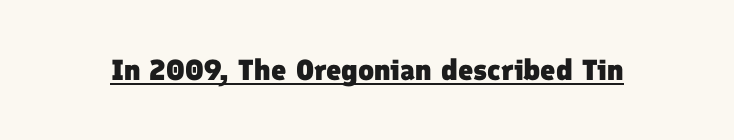
{"serif": "no", "bold": "yes", "weight": "heavy", "width": "normal", "stroke_contrast": "low", "x_height": "medium", "monospaced": "no", "underline": "yes", "letter_spacing": "normal", "letter_spacing_em": 0.0, "glyph_px": 29}
